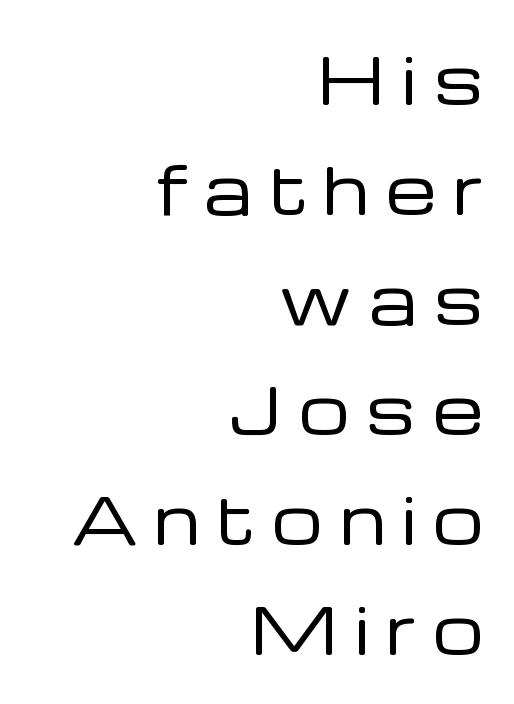
{"serif": "no", "italic": "no", "bold": "no", "weight": "regular", "width": "normal", "stroke_contrast": "low", "x_height": "medium", "monospaced": "no", "underline": "no", "align": "right", "line_spacing_ratio": 1.72, "letter_spacing": "wide", "letter_spacing_em": 0.27, "glyph_px": 64}
